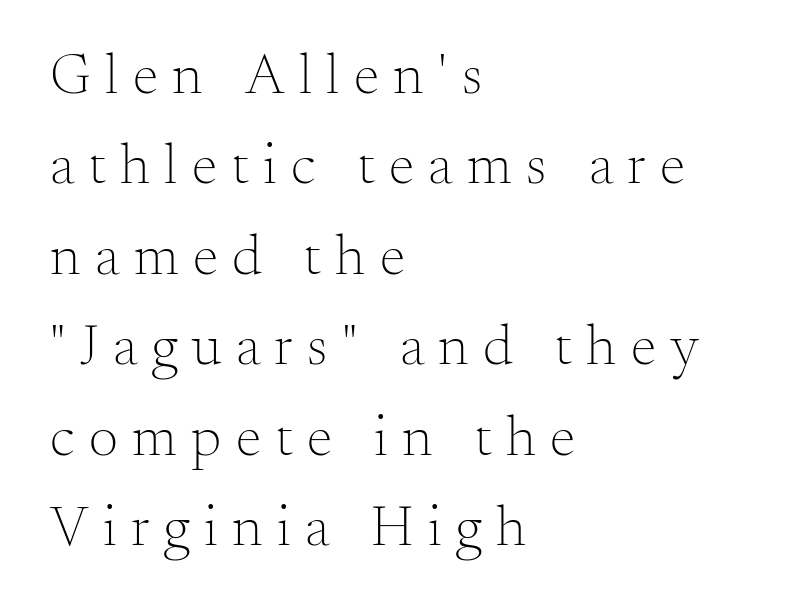
There is plenty of visible air inserted between adjacent glyphs. No italicization has been applied; the sample stays upright. The glyphs are unaccompanied by any horizontal stroke below them. The lines are quadded left.
